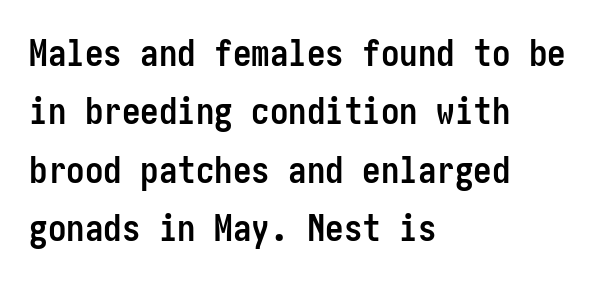
{"serif": "no", "italic": "no", "bold": "yes", "weight": "semibold", "width": "condensed", "stroke_contrast": "low", "x_height": "medium", "underline": "no", "align": "left", "line_spacing": "normal", "line_spacing_ratio": 1.58, "letter_spacing": "normal", "letter_spacing_em": 0.0, "glyph_px": 37}
